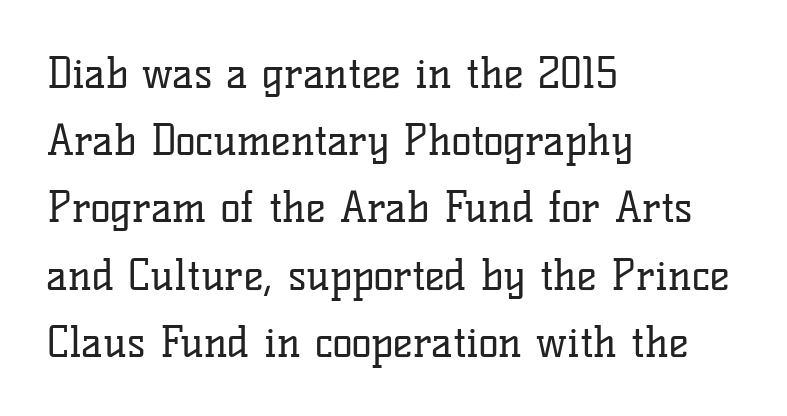
{"serif": "yes", "italic": "no", "bold": "no", "weight": "regular", "width": "normal", "stroke_contrast": "low", "x_height": "medium", "monospaced": "no", "underline": "no", "align": "left", "line_spacing": "normal", "line_spacing_ratio": 1.6, "letter_spacing": "normal", "letter_spacing_em": 0.0, "glyph_px": 42}
